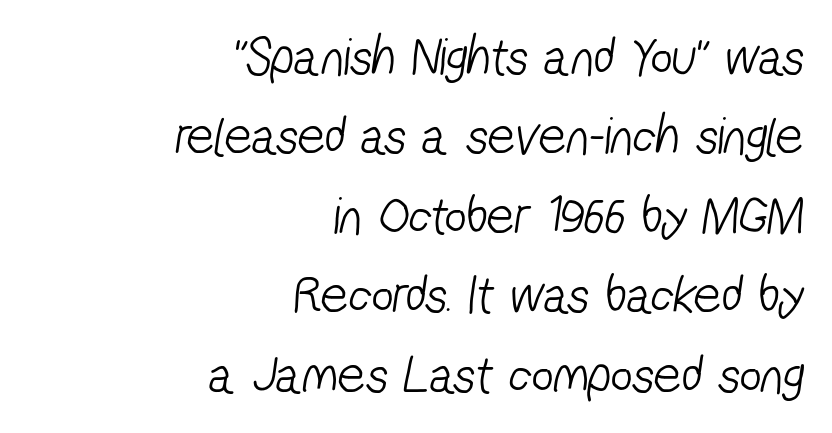
{"serif": "no", "bold": "no", "weight": "light", "width": "condensed", "stroke_contrast": "low", "x_height": "medium", "monospaced": "no", "underline": "no", "align": "right", "line_spacing": "normal", "line_spacing_ratio": 1.47, "letter_spacing": "normal", "letter_spacing_em": 0.0, "glyph_px": 54}
